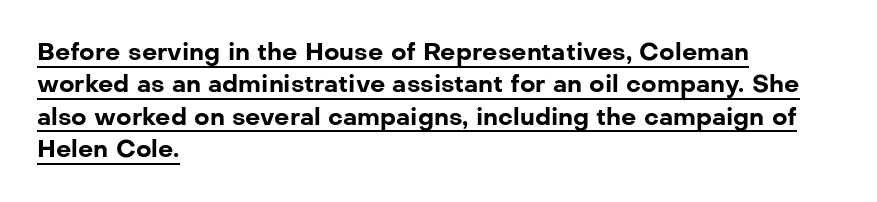
Q: Is the text bold? A: Yes.
Q: Is the text italic (slanted)? A: No, it is upright.
Q: Is the text underlined? A: Yes.
Q: How is the paragraph aligned? A: Left-aligned.
Q: Is the spacing between letters normal or unusually wide? A: Normal.
Q: Is the spacing between lines tight, normal or loose? A: Normal.
